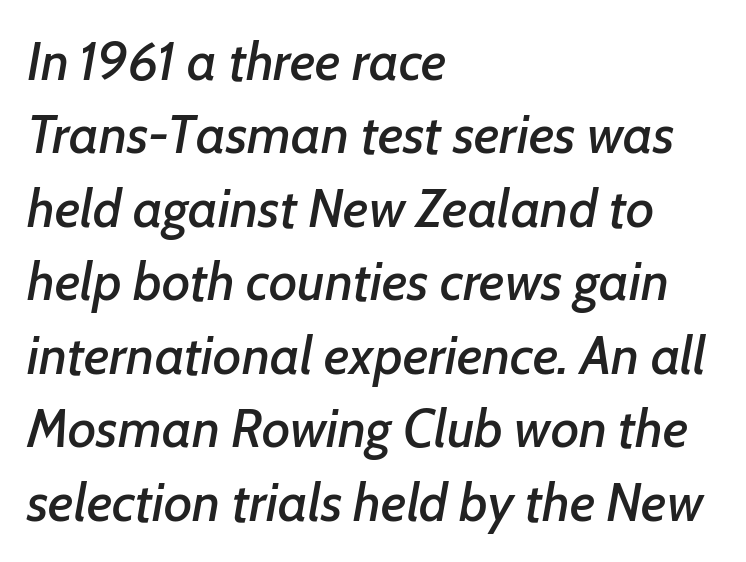
{"italic": "yes", "lean": "right", "slant_degrees": 7, "width": "normal", "stroke_contrast": "low", "x_height": "medium", "monospaced": "no", "underline": "no", "align": "left", "line_spacing": "normal", "line_spacing_ratio": 1.36, "letter_spacing": "normal", "letter_spacing_em": 0.0, "glyph_px": 54}
